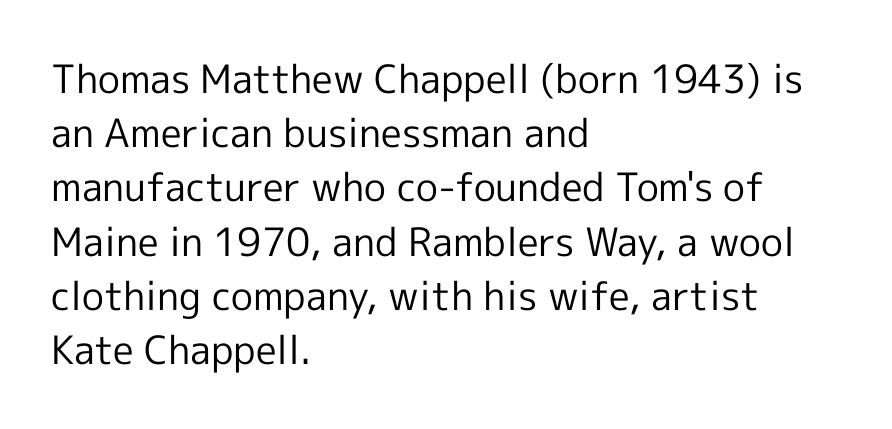
{"serif": "no", "italic": "no", "bold": "no", "weight": "regular", "width": "normal", "x_height": "medium", "monospaced": "no", "underline": "no", "align": "left", "line_spacing": "normal", "line_spacing_ratio": 1.39, "letter_spacing": "normal", "letter_spacing_em": 0.0, "glyph_px": 39}
